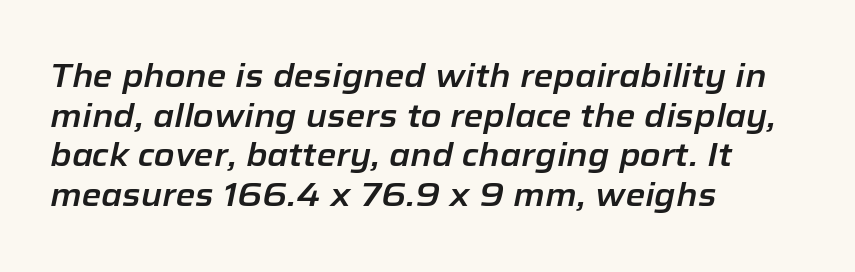
{"italic": "yes", "lean": "right", "slant_degrees": 12, "width": "normal", "stroke_contrast": "low", "x_height": "medium", "monospaced": "no", "underline": "no", "align": "left", "line_spacing_ratio": 1.24, "letter_spacing": "normal", "letter_spacing_em": 0.0, "glyph_px": 32}
